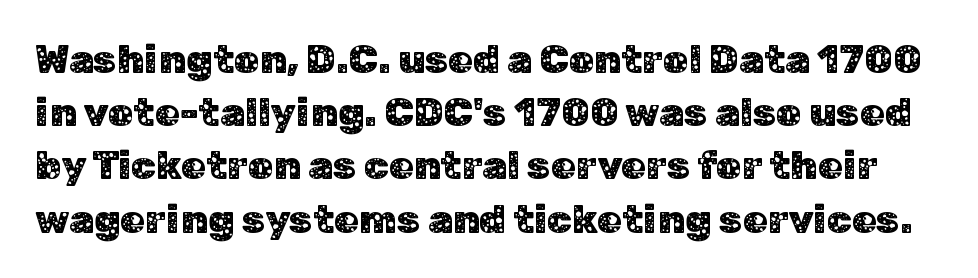
The image shows 40 px sans-serif type, upright; set normal line spacing (1.33x), normal letter spacing, not underlined; low stroke contrast and a medium x-height.
